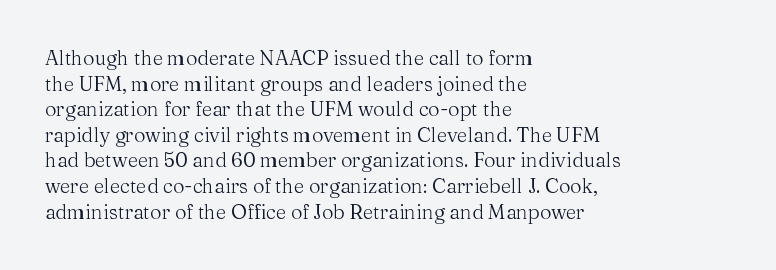
The weight would be labelled regular, book, light, or lighter still. Tall strokes in this sample are plumb rather than angled. These lines stack with their left ends in a neat column. Unmarked baselines from the first word to the last. Regular leading. A typesetter would call this zero additional tracking.
